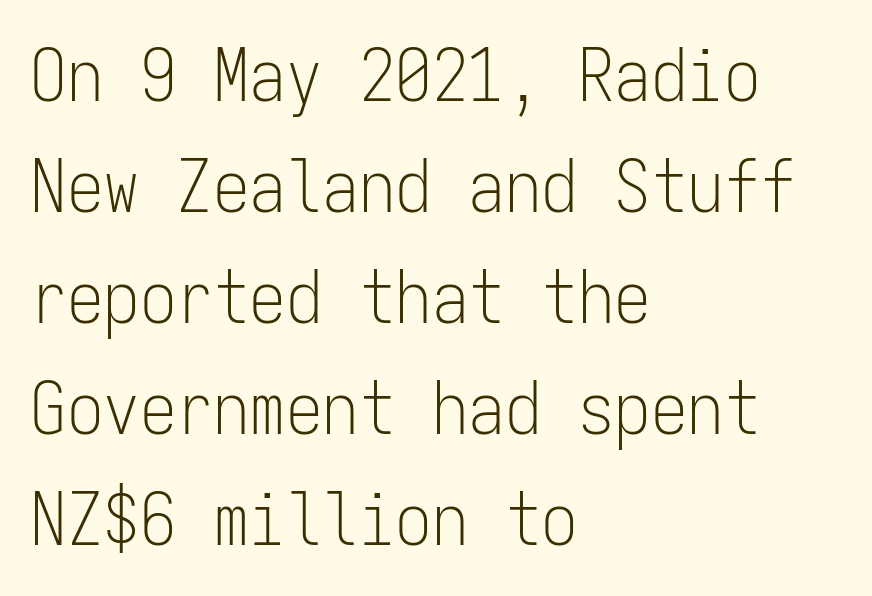
Q: Is the text bold? A: No.
Q: Is the text italic (slanted)? A: No, it is upright.
Q: Is the typeface a serif or a sans-serif typeface? A: Sans-serif.
Q: Is the text underlined? A: No.
Q: How is the paragraph aligned? A: Left-aligned.
Q: Is the spacing between letters normal or unusually wide? A: Normal.
Q: Is the spacing between lines tight, normal or loose? A: Normal.
Q: Width (condensed, normal, or wide)? A: Condensed.
Q: Stroke contrast? A: Low.
Q: x-height? A: Medium.
Q: Monospaced? A: Yes.
